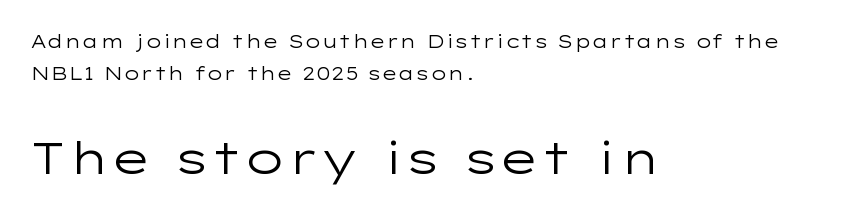
Look at the bottom of the vertical strokes: they stop flat, with no serifs. Underline: absent. The letters advance in unequal steps, a hallmark of proportional type. Does the bottom block carry the larger type? Yes, it does. Designer's note — italics off, roman on.
